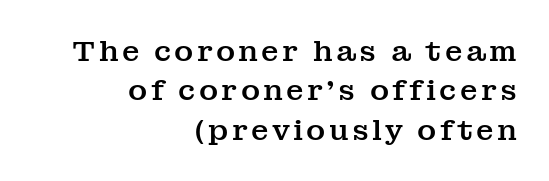
Is there much room between lines? A standard amount, neither cramped nor airy. The rendering uses natural spacing where letterforms have individual widths. The baseline area is clear. Letterform terminals end in serifs throughout the passage. All the whitespace from short lines collects on the left.
